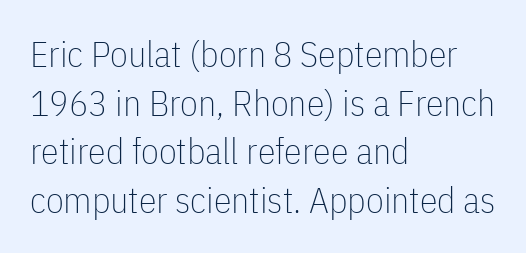
Honestly, the row spacing looks completely unremarkable. Do the characters align in a grid? No, the font is proportional. The lines are quadded left. The face used here is a sans, in the tradition of grotesques and geometrics.
